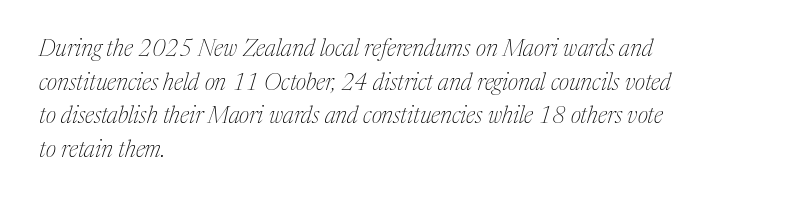
Q: Is the text bold? A: No.
Q: Is the text italic (slanted)? A: Yes, it leans right by about 17 degrees.
Q: Is the text underlined? A: No.
Q: How is the paragraph aligned? A: Left-aligned.
Q: Is the spacing between letters normal or unusually wide? A: Normal.
Q: Is the spacing between lines tight, normal or loose? A: Normal.
